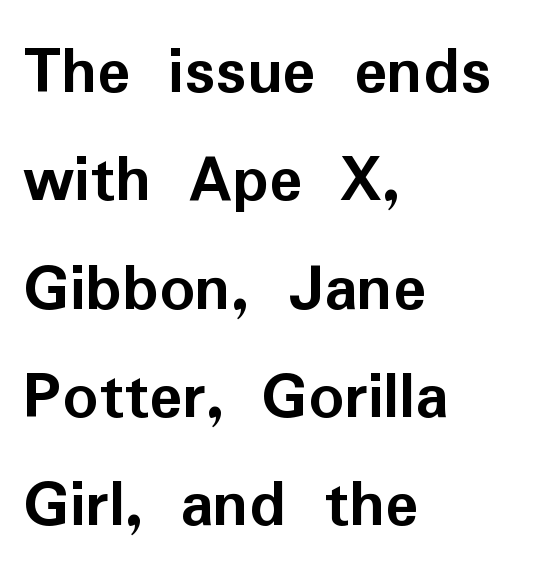
Q: Is the text bold? A: Yes.
Q: Is the text italic (slanted)? A: No, it is upright.
Q: Is the typeface a serif or a sans-serif typeface? A: Sans-serif.
Q: Is the text underlined? A: No.
Q: How is the paragraph aligned? A: Left-aligned.
Q: Is the spacing between letters normal or unusually wide? A: Normal.
Q: Is the spacing between lines tight, normal or loose? A: Normal.
Q: Width (condensed, normal, or wide)? A: Normal.
Q: Stroke contrast? A: Low.
Q: x-height? A: Medium.
Q: Monospaced? A: No.
